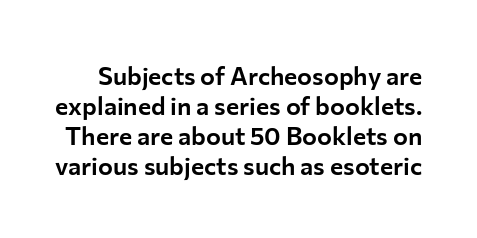
Q: Is the text italic (slanted)? A: No, it is upright.
Q: Is the text underlined? A: No.
Q: Is the spacing between letters normal or unusually wide? A: Normal.
